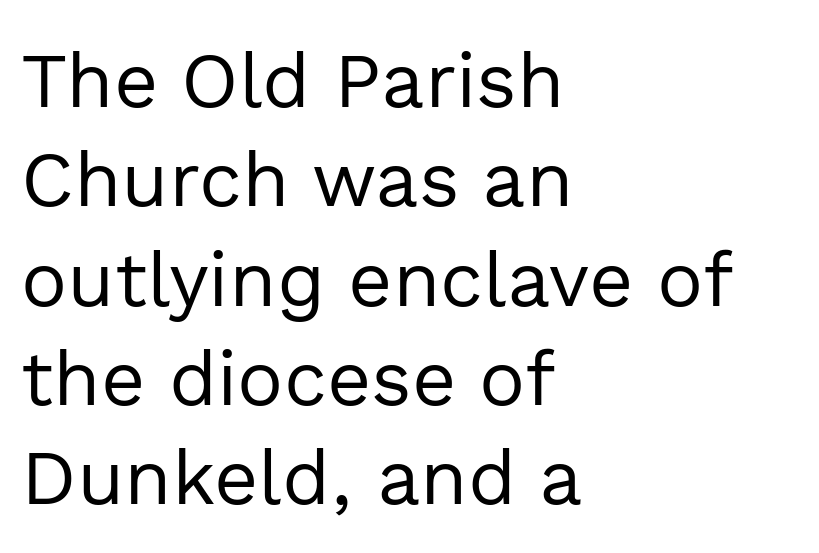
The image shows 77 px regular-weight sans-serif type, upright; set left-aligned, normal line spacing (1.29x), normal letter spacing, not underlined; a medium x-height.
